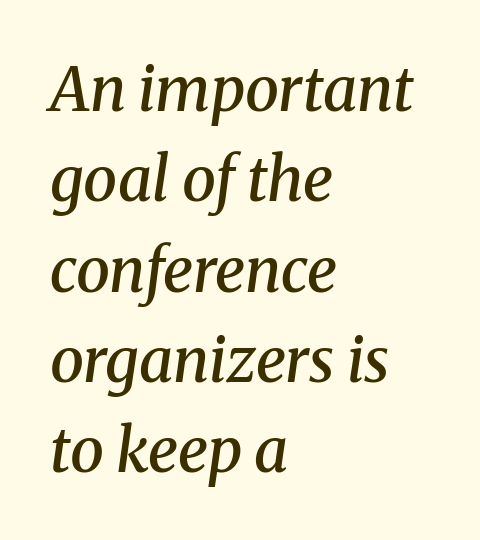
{"serif": "yes", "italic": "yes", "lean": "right", "slant_degrees": 8, "bold": "semi", "weight": "semibold", "width": "normal", "stroke_contrast": "medium", "x_height": "medium", "monospaced": "no", "underline": "no", "align": "left", "line_spacing": "normal", "line_spacing_ratio": 1.48, "letter_spacing": "normal", "letter_spacing_em": 0.0, "glyph_px": 61}
